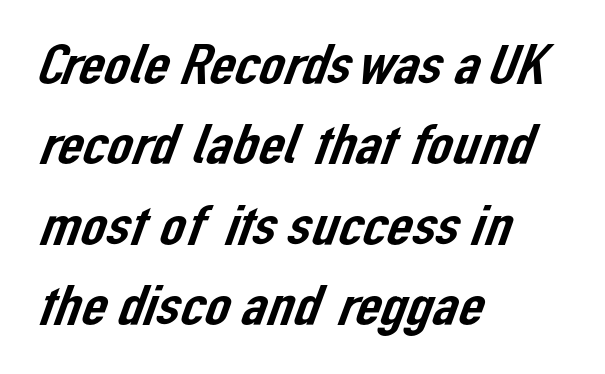
The image shows 57 px sans-serif type; set left-aligned, normal line spacing (1.41x), normal letter spacing, not underlined; low stroke contrast and a medium x-height.
